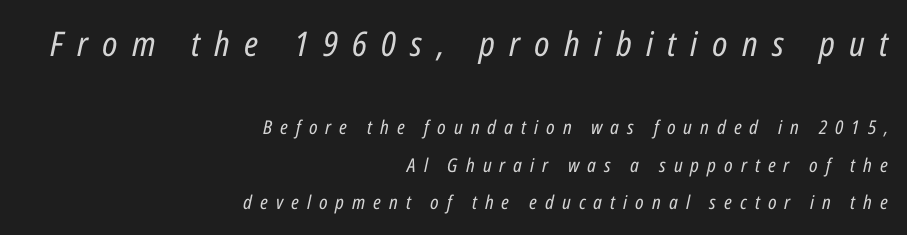
The image shows 34 px regular-weight, condensed type, italic (leaning right); set right-aligned, loose line spacing (1.97x), unusually wide letter spacing (+0.42 em), not underlined; the first (top) block is 1.79x larger; low stroke contrast and a medium x-height.
